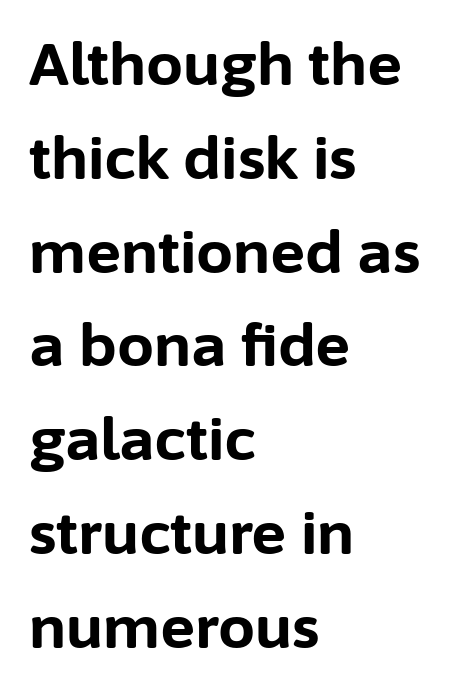
Q: Is the text bold? A: Yes.
Q: Is the text italic (slanted)? A: No, it is upright.
Q: Is the typeface a serif or a sans-serif typeface? A: Sans-serif.
Q: Is the text underlined? A: No.
Q: How is the paragraph aligned? A: Left-aligned.
Q: Is the spacing between letters normal or unusually wide? A: Normal.
Q: Is the spacing between lines tight, normal or loose? A: Normal.
Q: Width (condensed, normal, or wide)? A: Normal.
Q: Stroke contrast? A: Low.
Q: x-height? A: Medium.
Q: Monospaced? A: No.
